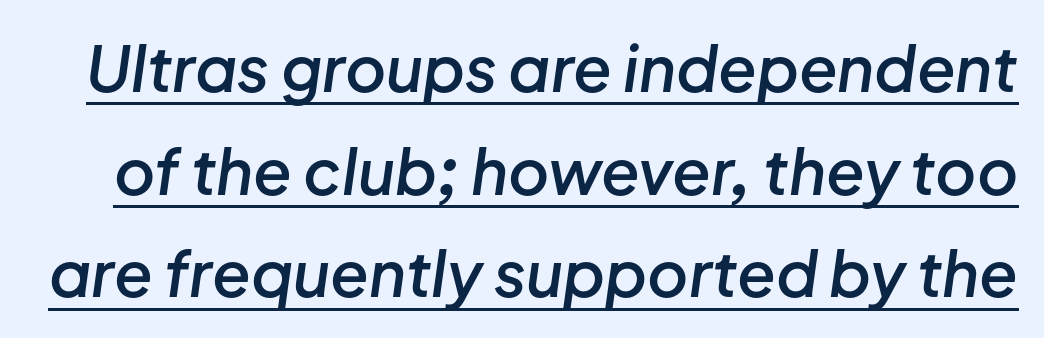
Stems and bowls a touch heavier than normal — semibold. Designer's note — italics engaged. Compared with typical body copy, the letter spacing here is the same. Interline gaps are of average width in this sample. Students, observe the line beneath the letters — that is underlining.
